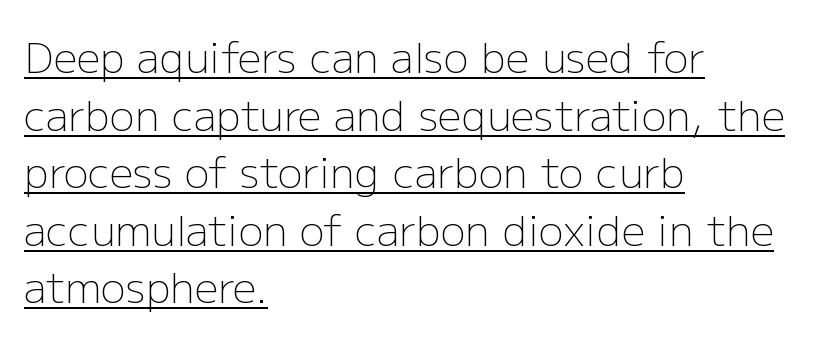
{"serif": "no", "italic": "no", "bold": "no", "weight": "light", "width": "normal", "stroke_contrast": "low", "x_height": "medium", "monospaced": "no", "underline": "yes", "align": "left", "line_spacing": "normal", "line_spacing_ratio": 1.37, "letter_spacing": "normal", "letter_spacing_em": 0.0, "glyph_px": 42}
